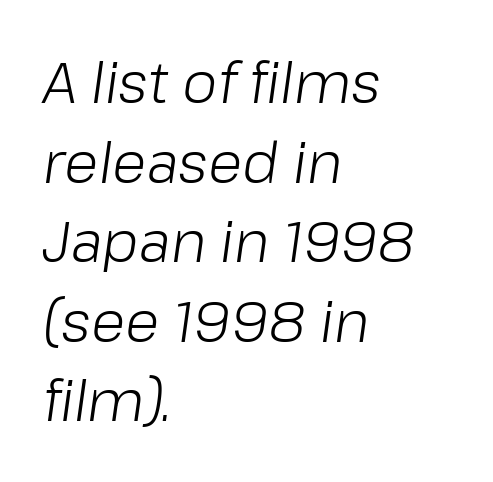
The glyphs are unaccompanied by any horizontal stroke below them. Does the leading feel generous? No, just average. Horizontal alignment here is leftward, the default for most running prose. The face used here is proportionally spaced, like ordinary book or web type. Glyph-to-glyph distance matches everyday printed text.
